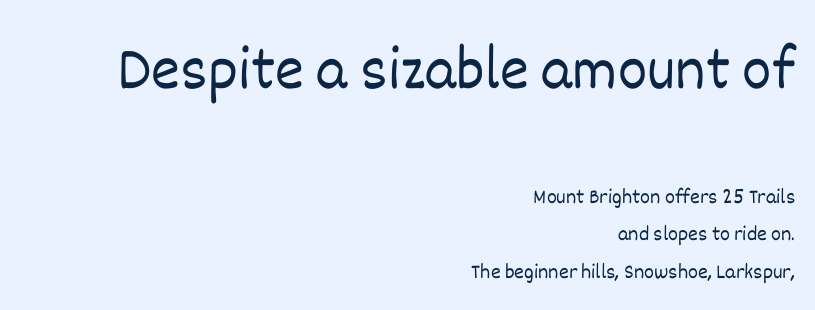
{"italic": "no", "bold": "no", "weight": "light", "width": "normal", "stroke_contrast": "low", "x_height": "large", "monospaced": "no", "underline": "no", "align": "right", "line_spacing_ratio": 1.78, "letter_spacing": "normal", "letter_spacing_em": 0.0, "larger_block": "first", "size_ratio": 2.95, "glyph_px": 62}
